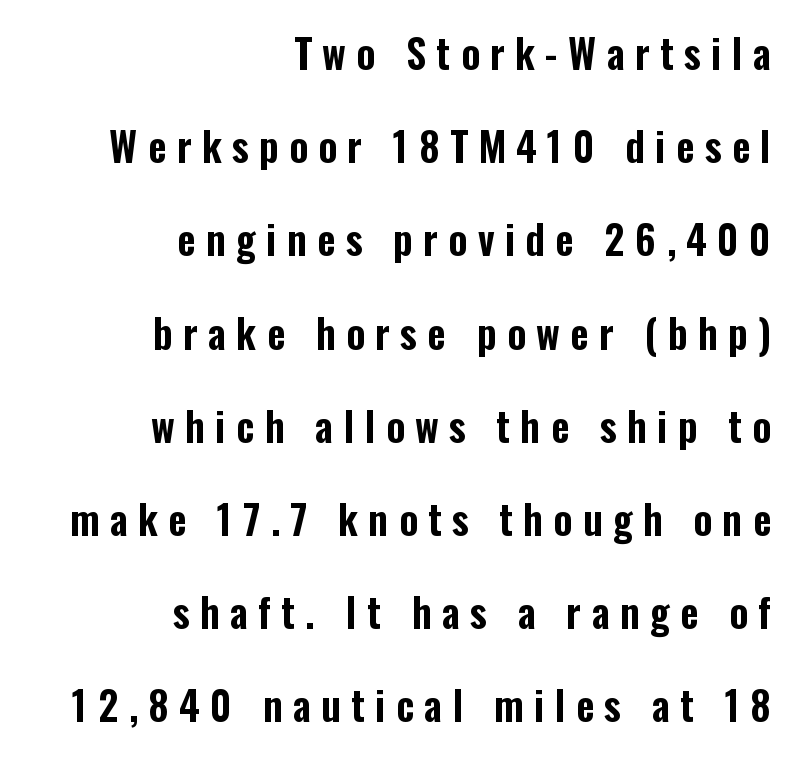
Q: Is the text italic (slanted)? A: No, it is upright.
Q: Is the typeface a serif or a sans-serif typeface? A: Sans-serif.
Q: Is the text underlined? A: No.
Q: How is the paragraph aligned? A: Right-aligned.
Q: Is the spacing between letters normal or unusually wide? A: Unusually wide.
Q: Is the spacing between lines tight, normal or loose? A: Loose.
Q: Width (condensed, normal, or wide)? A: Condensed.
Q: Stroke contrast? A: Low.
Q: x-height? A: Medium.
Q: Monospaced? A: No.
